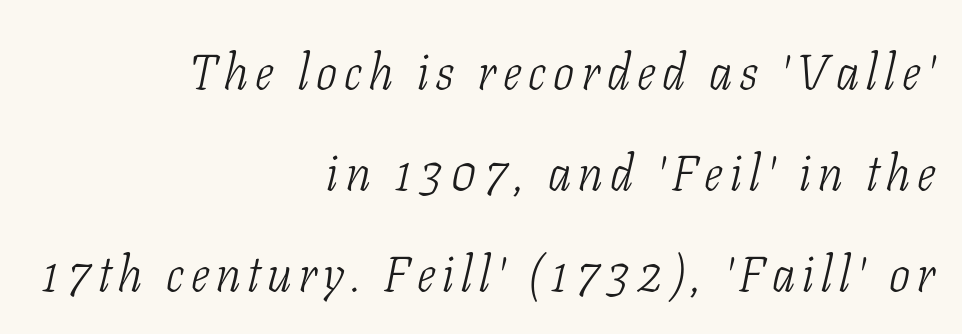
{"serif": "yes", "italic": "yes", "lean": "right", "slant_degrees": 11, "bold": "no", "weight": "light", "width": "condensed", "stroke_contrast": "low", "x_height": "medium", "monospaced": "no", "underline": "no", "align": "right", "line_spacing": "loose", "line_spacing_ratio": 2.02, "glyph_px": 50}
